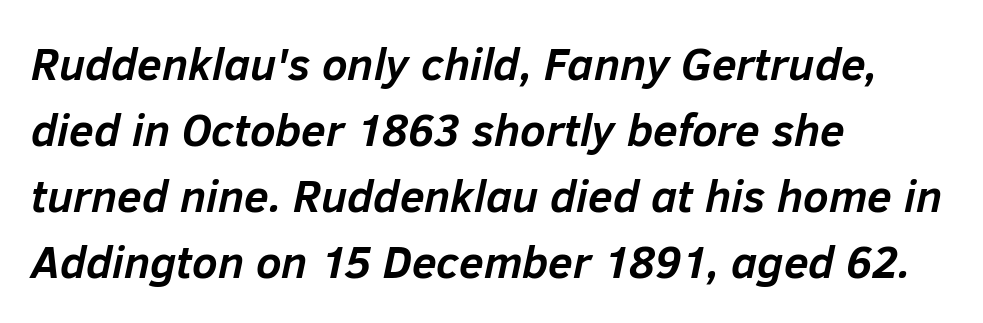
{"italic": "yes", "lean": "right", "slant_degrees": 12, "bold": "yes", "weight": "semibold", "width": "normal", "stroke_contrast": "low", "x_height": "medium", "monospaced": "no", "underline": "no", "align": "left", "line_spacing": "normal", "line_spacing_ratio": 1.47, "letter_spacing": "normal", "letter_spacing_em": 0.0, "glyph_px": 45}
